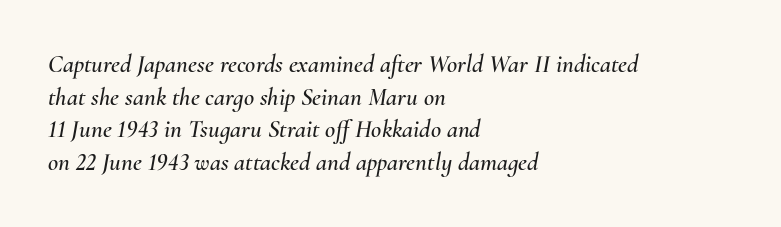
This rendering features lettering with no underline. Caption: multi-line text, flush left, ragged right. A normal amount of white space separates one row of letters from the next. Posture: slanted.
